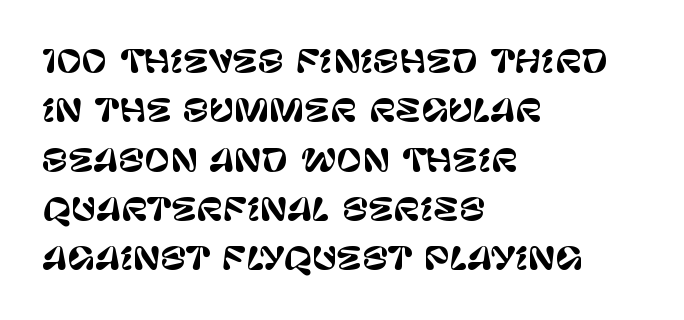
Q: Is the text italic (slanted)? A: Yes.
Q: Is the typeface a serif or a sans-serif typeface? A: Sans-serif.
Q: Is the text underlined? A: No.
Q: How is the paragraph aligned? A: Left-aligned.
Q: Is the spacing between letters normal or unusually wide? A: Normal.
Q: Is the spacing between lines tight, normal or loose? A: Normal.
Q: Width (condensed, normal, or wide)? A: Normal.
Q: Stroke contrast? A: Low.
Q: x-height? A: Large.
Q: Monospaced? A: No.
